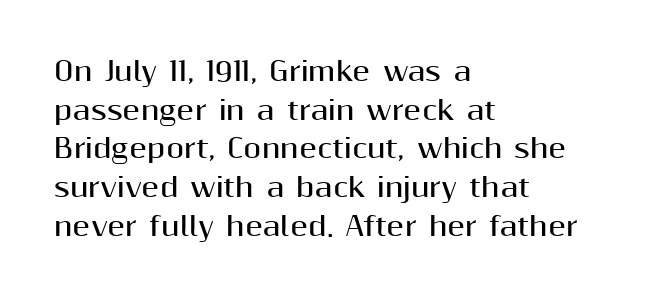
Leading: standard. Glyph-to-glyph distance matches everyday printed text. The face used here has the dense, thick strokes of a bold. These lines stack with their left ends in a neat column.
